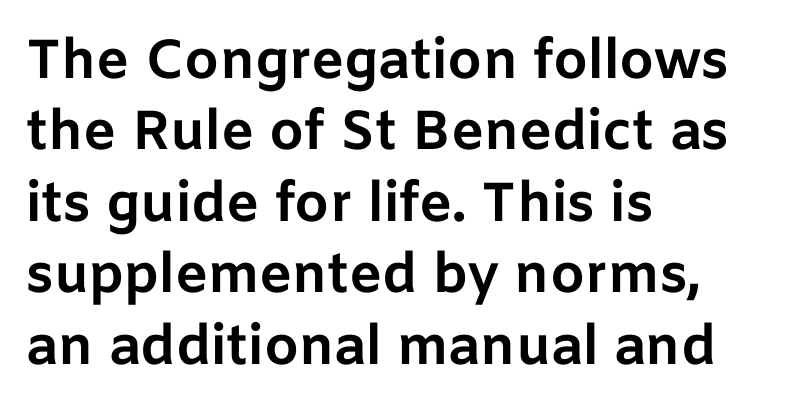
Q: Is the text bold? A: Yes.
Q: Is the text italic (slanted)? A: No, it is upright.
Q: Is the typeface a serif or a sans-serif typeface? A: Sans-serif.
Q: Is the text underlined? A: No.
Q: How is the paragraph aligned? A: Left-aligned.
Q: Is the spacing between letters normal or unusually wide? A: Normal.
Q: Is the spacing between lines tight, normal or loose? A: Normal.
Q: Width (condensed, normal, or wide)? A: Normal.
Q: Stroke contrast? A: Low.
Q: x-height? A: Medium.
Q: Monospaced? A: No.
